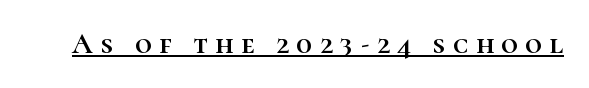
Q: Is the text italic (slanted)? A: No, it is upright.
Q: Is the text underlined? A: Yes.
Q: Is the spacing between letters normal or unusually wide? A: Unusually wide.
Q: Width (condensed, normal, or wide)? A: Normal.
Q: Stroke contrast? A: High.
Q: x-height? A: Medium.
Q: Monospaced? A: No.
